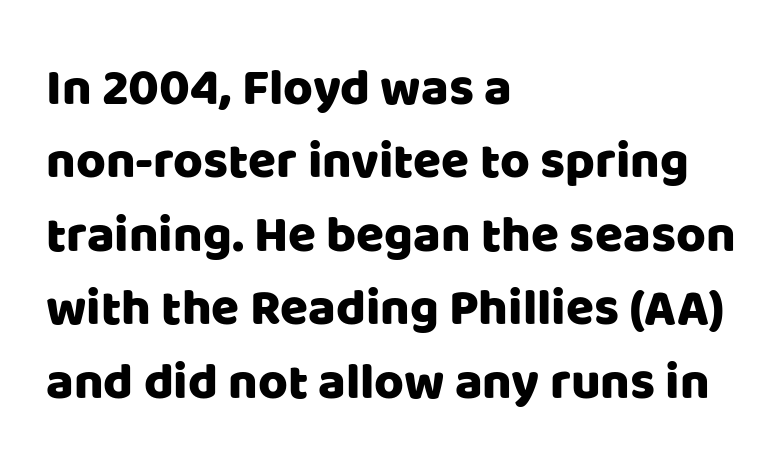
{"serif": "no", "italic": "no", "width": "normal", "stroke_contrast": "low", "x_height": "large", "monospaced": "no", "underline": "no", "align": "left", "line_spacing": "normal", "line_spacing_ratio": 1.44, "letter_spacing": "normal", "letter_spacing_em": 0.0, "glyph_px": 51}
